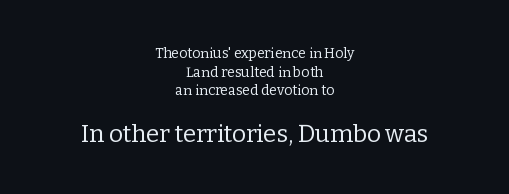
Q: Is the text bold? A: No.
Q: Is the text italic (slanted)? A: No, it is upright.
Q: Is the text underlined? A: No.
Q: How is the paragraph aligned? A: Centered.
Q: Is the spacing between letters normal or unusually wide? A: Normal.
Q: Is the spacing between lines tight, normal or loose? A: Normal.
Q: Which block of text is set in a larger size, the first (top) or the second (bottom)? A: The second (bottom) one.
